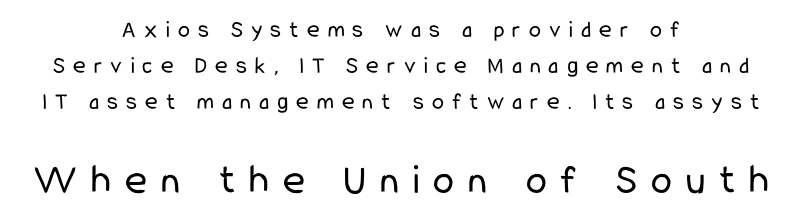
Q: Is the text bold? A: No.
Q: Is the text italic (slanted)? A: No, it is upright.
Q: Is the typeface a serif or a sans-serif typeface? A: Sans-serif.
Q: Is the text underlined? A: No.
Q: How is the paragraph aligned? A: Centered.
Q: Is the spacing between letters normal or unusually wide? A: Unusually wide.
Q: Is the spacing between lines tight, normal or loose? A: Normal.
Q: Which block of text is set in a larger size, the first (top) or the second (bottom)? A: The second (bottom) one.
Q: Width (condensed, normal, or wide)? A: Condensed.
Q: Stroke contrast? A: Low.
Q: x-height? A: Medium.
Q: Monospaced? A: No.
